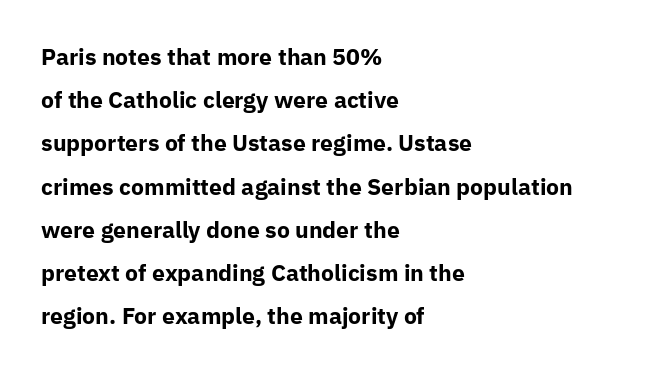
Q: Is the text bold? A: Yes.
Q: Is the text italic (slanted)? A: No, it is upright.
Q: Is the text underlined? A: No.
Q: How is the paragraph aligned? A: Left-aligned.
Q: Is the spacing between letters normal or unusually wide? A: Normal.
